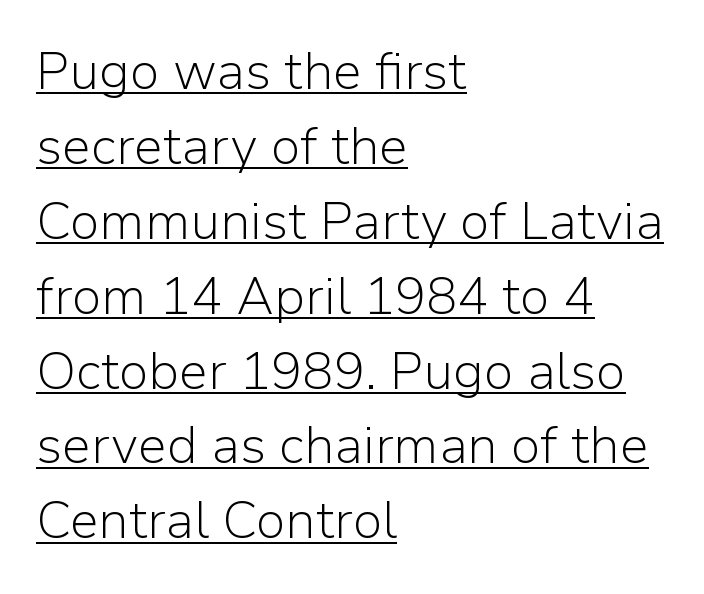
The font sits on the lighter half of the weight spectrum, regular included. Underlined type. These lines were composed using upright roman letters. This sample uses plain, unmodified letter spacing. Compared with typical paragraphs, the rows here are spaced about the same.
